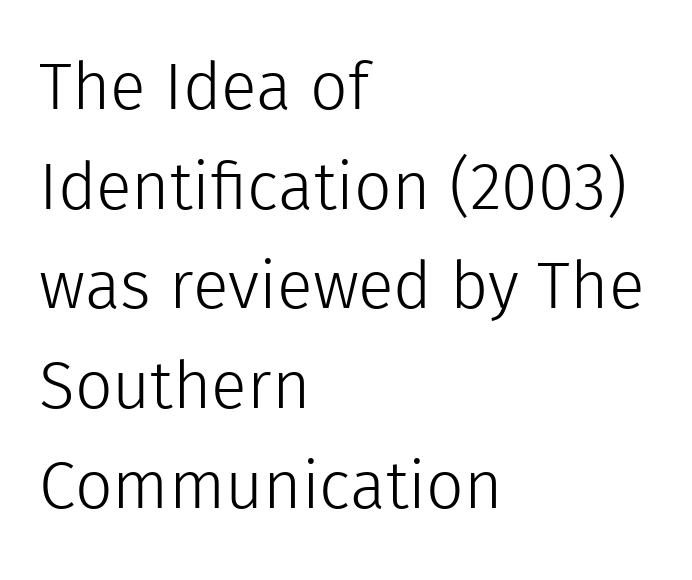
Q: Is the text bold? A: No.
Q: Is the text italic (slanted)? A: No, it is upright.
Q: Is the typeface a serif or a sans-serif typeface? A: Sans-serif.
Q: Is the text underlined? A: No.
Q: How is the paragraph aligned? A: Left-aligned.
Q: Is the spacing between letters normal or unusually wide? A: Normal.
Q: Is the spacing between lines tight, normal or loose? A: Normal.
Q: Width (condensed, normal, or wide)? A: Normal.
Q: x-height? A: Medium.
Q: Monospaced? A: No.
